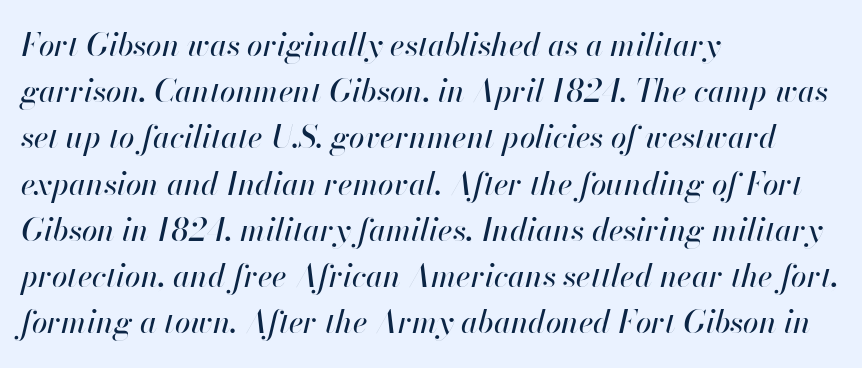
The image shows 31 px text type, italic (leaning right); set left-aligned, normal line spacing (1.49x), normal letter spacing, not underlined; high stroke contrast and a small x-height.
